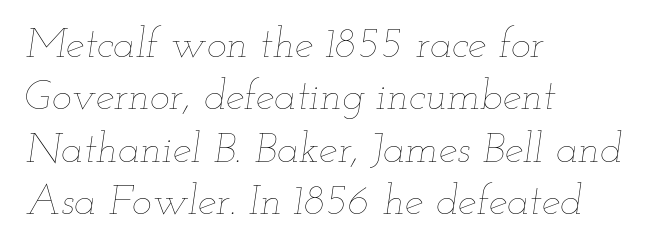
A typesetter would call this proportional, since set widths differ per character. The space between consecutive lines is moderate. This reads as an unemphasized weight, regular at the heaviest. Descenders are the only things crossing below the line.
